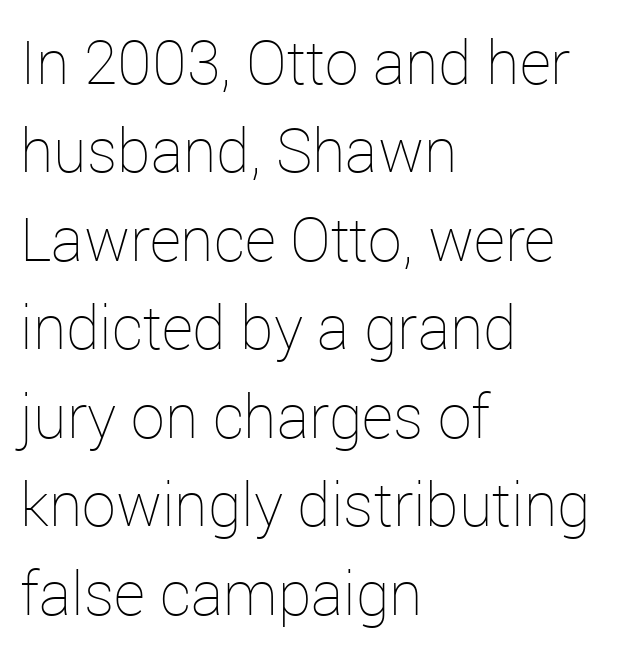
{"italic": "no", "bold": "no", "weight": "thin", "width": "normal", "stroke_contrast": "low", "x_height": "medium", "monospaced": "no", "underline": "no", "align": "left", "line_spacing": "normal", "line_spacing_ratio": 1.45, "letter_spacing": "normal", "letter_spacing_em": 0.0, "glyph_px": 61}
